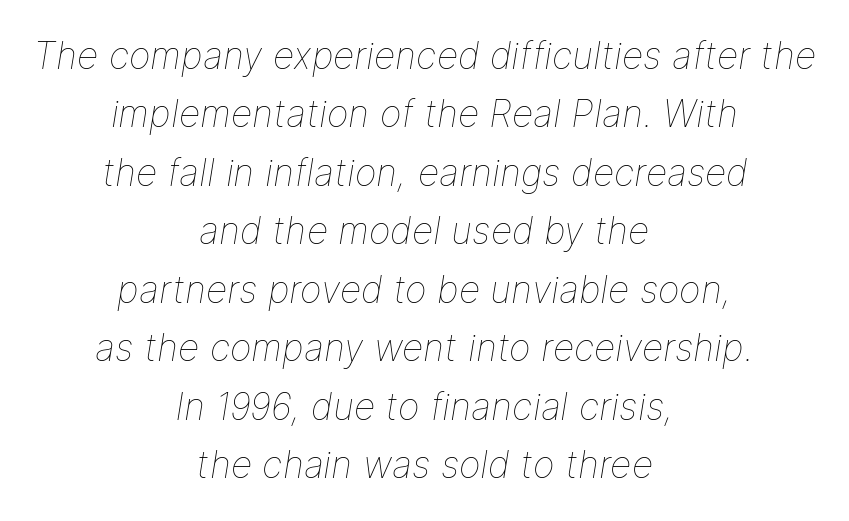
{"italic": "yes", "lean": "right", "slant_degrees": 9, "bold": "no", "weight": "thin", "width": "normal", "stroke_contrast": "low", "x_height": "medium", "monospaced": "no", "underline": "no", "align": "center", "line_spacing": "normal", "line_spacing_ratio": 1.58, "letter_spacing": "normal", "letter_spacing_em": 0.0, "glyph_px": 37}
